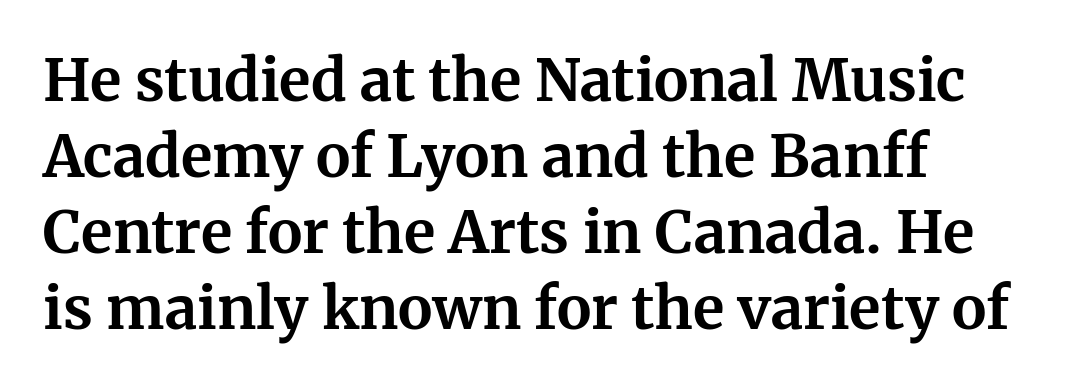
Is this a fixed-width face? No — the glyphs have proportional, varying widths. Normally led — the rows are evenly, conventionally spaced. Nobody drew a line under any word here. Nothing unusual about the tracking: characters are spaced as the font intends.
